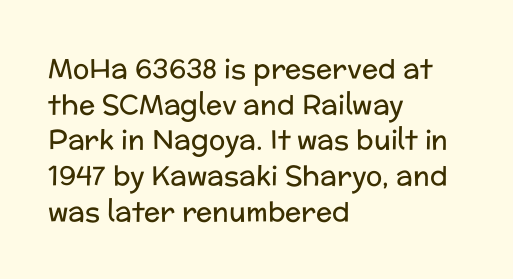
Notice how descenders clear the ascenders below comfortably — that's standard leading. Rule under the text: the space is simply empty. This rendering uses left alignment, leaving the right contour irregular. The type sits square on the baseline with zero lean. The font sits on the lighter half of the weight spectrum, regular included. The gaps between neighbouring characters are ordinary and unremarkable.
